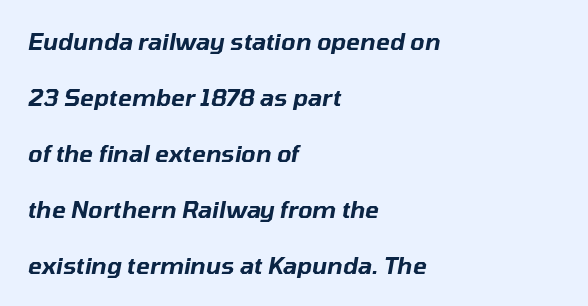
The image shows 23 px text type, italic (leaning right); set left-aligned, loose line spacing (2.43x), normal letter spacing, not underlined.
